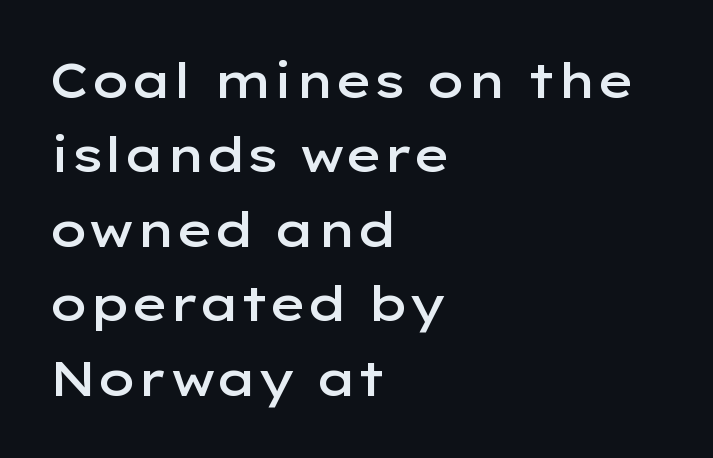
Q: Is the text bold? A: Semi-bold.
Q: Is the text italic (slanted)? A: No, it is upright.
Q: Is the typeface a serif or a sans-serif typeface? A: Sans-serif.
Q: Is the text underlined? A: No.
Q: How is the paragraph aligned? A: Left-aligned.
Q: Is the spacing between letters normal or unusually wide? A: Normal.
Q: Is the spacing between lines tight, normal or loose? A: Normal.
Q: Width (condensed, normal, or wide)? A: Wide.
Q: Stroke contrast? A: Low.
Q: x-height? A: Medium.
Q: Monospaced? A: No.
